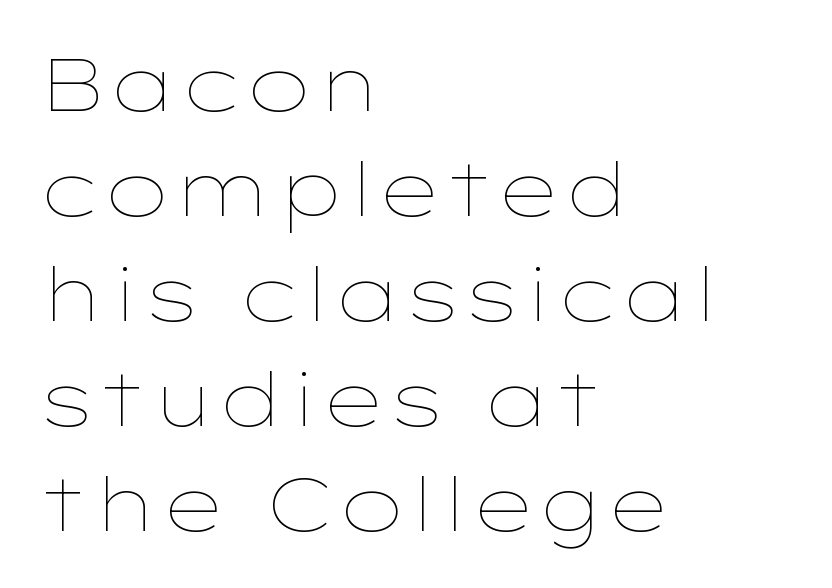
Q: Is the text bold? A: No.
Q: Is the text italic (slanted)? A: No, it is upright.
Q: Is the text underlined? A: No.
Q: How is the paragraph aligned? A: Left-aligned.
Q: Is the spacing between letters normal or unusually wide? A: Normal.
Q: Is the spacing between lines tight, normal or loose? A: Normal.
Q: Width (condensed, normal, or wide)? A: Wide.
Q: Stroke contrast? A: Low.
Q: x-height? A: Medium.
Q: Monospaced? A: No.
